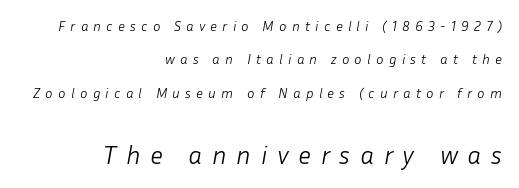
{"italic": "yes", "lean": "right", "slant_degrees": 10, "bold": "no", "underline": "no", "align": "right", "line_spacing": "loose", "line_spacing_ratio": 2.39, "letter_spacing": "wide", "letter_spacing_em": 0.37, "larger_block": "second", "size_ratio": 1.86, "glyph_px": 26}
